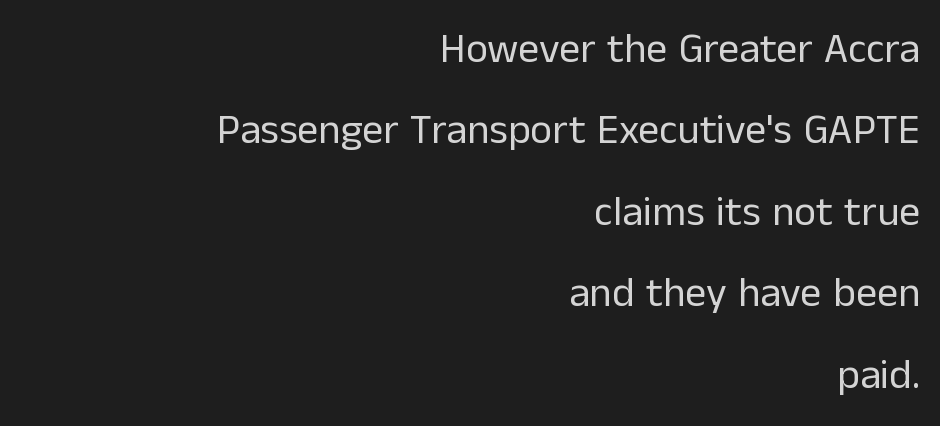
Q: Is the text bold? A: No.
Q: Is the text italic (slanted)? A: No, it is upright.
Q: Is the typeface a serif or a sans-serif typeface? A: Sans-serif.
Q: Is the text underlined? A: No.
Q: How is the paragraph aligned? A: Right-aligned.
Q: Is the spacing between letters normal or unusually wide? A: Normal.
Q: Is the spacing between lines tight, normal or loose? A: Loose.
Q: Width (condensed, normal, or wide)? A: Normal.
Q: Stroke contrast? A: Low.
Q: x-height? A: Medium.
Q: Monospaced? A: No.
